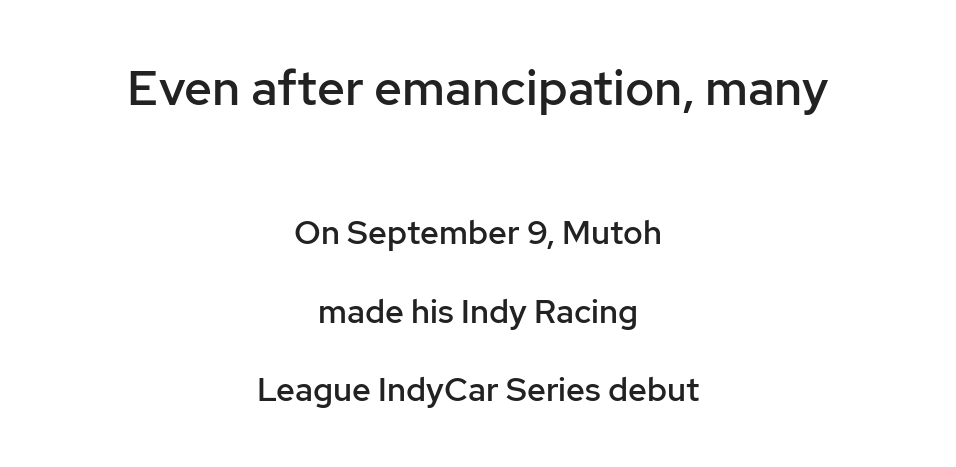
{"serif": "no", "italic": "no", "bold": "semi", "weight": "semibold", "width": "normal", "stroke_contrast": "low", "x_height": "medium", "monospaced": "no", "underline": "no", "align": "center", "line_spacing": "loose", "line_spacing_ratio": 2.37, "letter_spacing": "normal", "letter_spacing_em": 0.0, "larger_block": "first", "size_ratio": 1.48, "glyph_px": 49}
